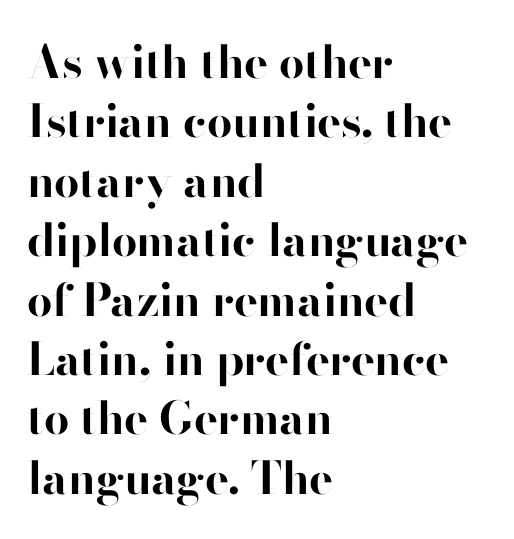
Font category for this specimen: sans-serif. A bare baseline throughout the passage. Regular leading. Upright lettering throughout. You'd pick this weight for a headline — it's a proper bold.
